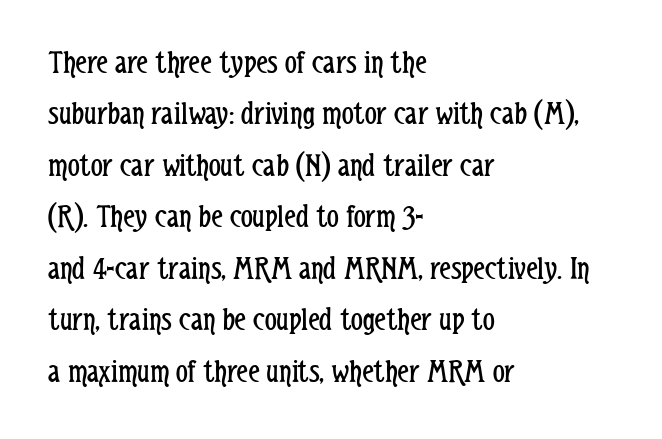
Q: Is the text bold? A: No.
Q: Is the text italic (slanted)? A: No, it is upright.
Q: Is the typeface a serif or a sans-serif typeface? A: Sans-serif.
Q: Is the text underlined? A: No.
Q: How is the paragraph aligned? A: Left-aligned.
Q: Is the spacing between letters normal or unusually wide? A: Normal.
Q: Is the spacing between lines tight, normal or loose? A: Normal.
Q: Width (condensed, normal, or wide)? A: Condensed.
Q: Stroke contrast? A: Low.
Q: x-height? A: Medium.
Q: Monospaced? A: No.
